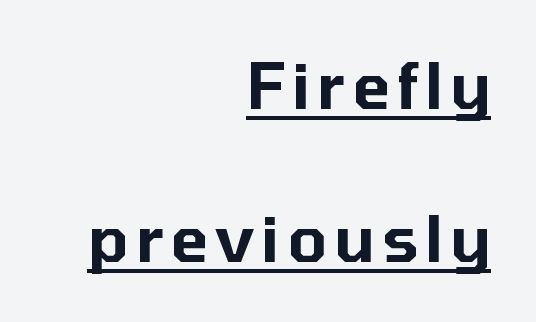
{"serif": "no", "italic": "no", "width": "normal", "stroke_contrast": "low", "x_height": "medium", "monospaced": "no", "underline": "yes", "align": "right", "line_spacing": "loose", "line_spacing_ratio": 2.43, "glyph_px": 63}
